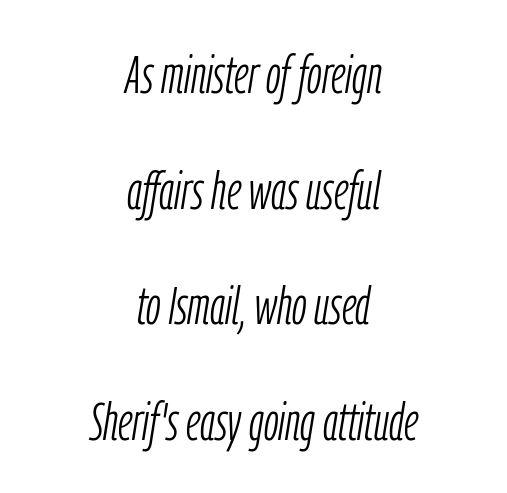
Vertical spacing — loose. Every row of glyphs is offset so its center matches the block's center. Looks like regular typesetting: each glyph gets only the width it needs. The line texture is even and compact thanks to regular tracking.
